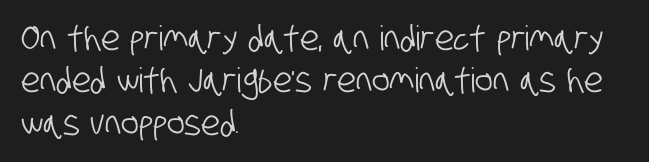
Q: Is the typeface a serif or a sans-serif typeface? A: Sans-serif.
Q: Is the text underlined? A: No.
Q: How is the paragraph aligned? A: Left-aligned.
Q: Is the spacing between letters normal or unusually wide? A: Normal.
Q: Is the spacing between lines tight, normal or loose? A: Normal.
Q: Width (condensed, normal, or wide)? A: Condensed.
Q: Stroke contrast? A: Low.
Q: x-height? A: Large.
Q: Monospaced? A: No.
